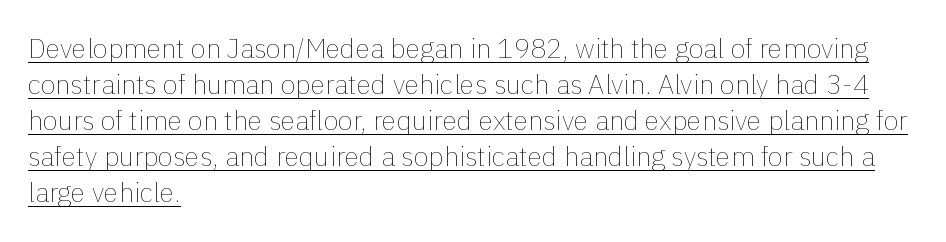
{"italic": "no", "bold": "no", "underline": "yes", "align": "left", "line_spacing": "normal", "line_spacing_ratio": 1.33, "letter_spacing": "normal", "letter_spacing_em": 0.0, "glyph_px": 27}
